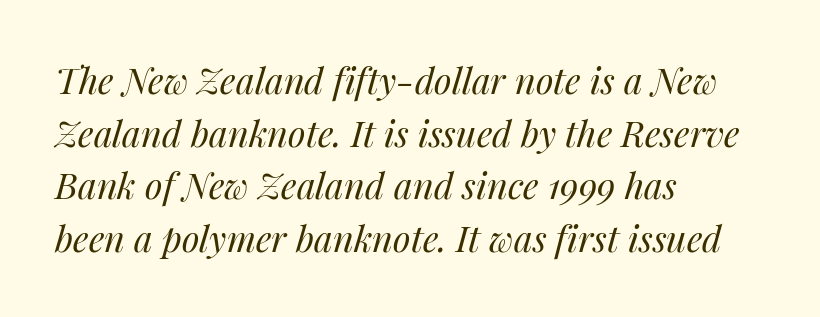
The image shows 36 px regular-weight type, italic (leaning right); set left-aligned, normal line spacing (1.46x), normal letter spacing, not underlined; medium stroke contrast and a medium x-height.
